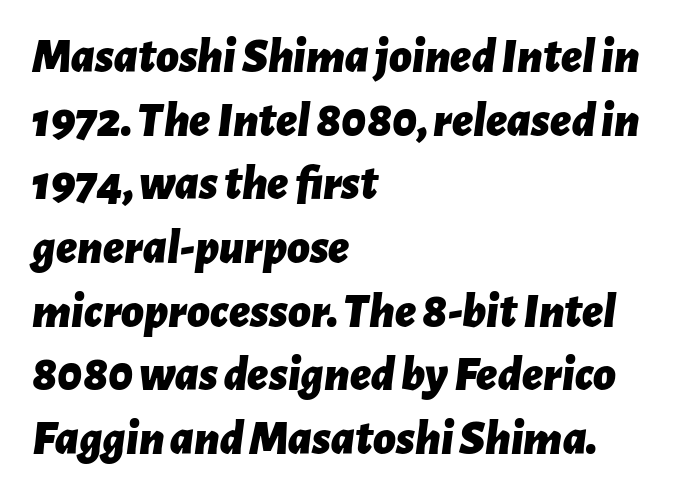
The rendering anchors every line to the left-hand side. This sample has the flowing, uneven cadence of proportional lettering. You could call the tracking neutral — neither tight nor loose. Plenty of ink on the page — the face is bold.
